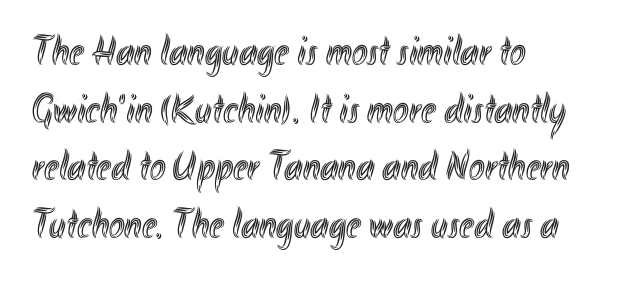
Q: Is the text italic (slanted)? A: Yes.
Q: Is the text underlined? A: No.
Q: How is the paragraph aligned? A: Left-aligned.
Q: Is the spacing between letters normal or unusually wide? A: Normal.
Q: Is the spacing between lines tight, normal or loose? A: Normal.
Q: Width (condensed, normal, or wide)? A: Condensed.
Q: x-height? A: Small.
Q: Monospaced? A: No.
